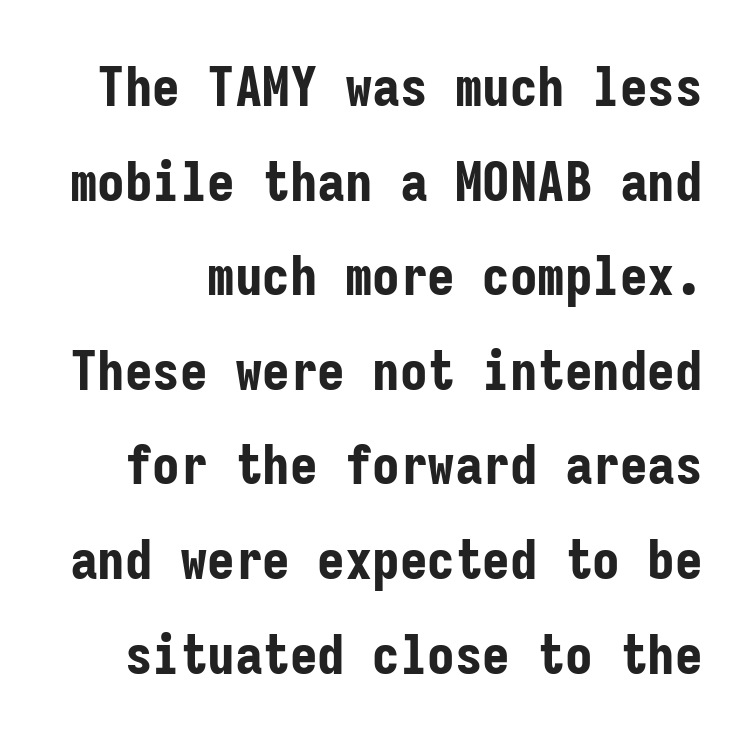
Nothing unusual about the tracking: characters are spaced as the font intends. Compared with an ordinary text face, these strokes are far heavier — a full bold. This sample has the even, mechanical cadence of fixed-width lettering. When letters stand straight like this, we call the style roman or upright.
